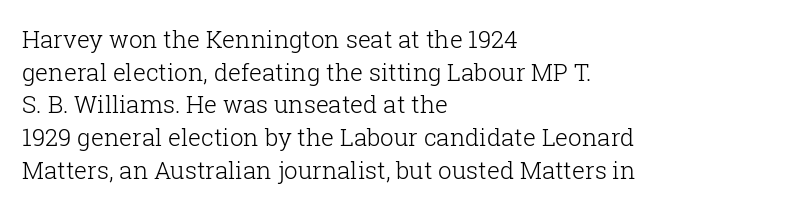
Q: Is the text bold? A: No.
Q: Is the text italic (slanted)? A: No, it is upright.
Q: Is the text underlined? A: No.
Q: How is the paragraph aligned? A: Left-aligned.
Q: Is the spacing between letters normal or unusually wide? A: Normal.
Q: Is the spacing between lines tight, normal or loose? A: Normal.
